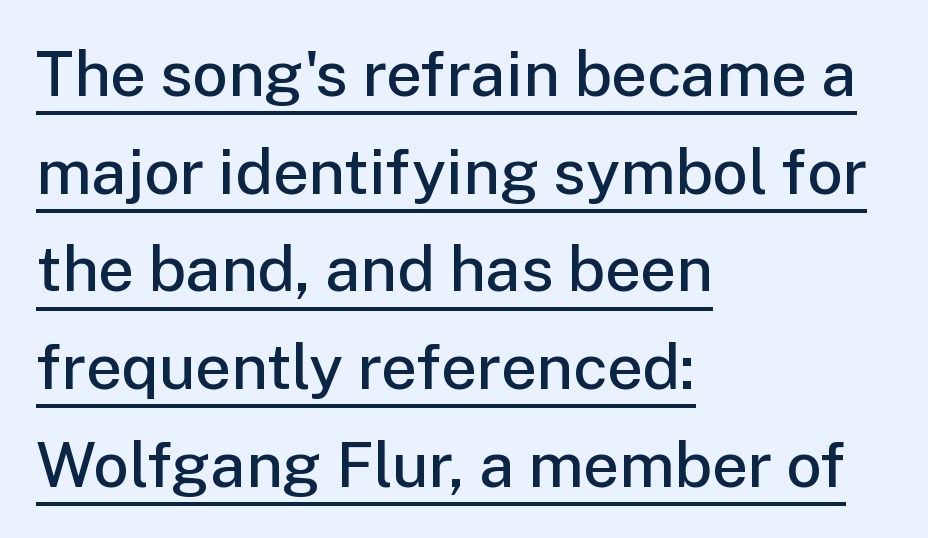
Tall strokes in this sample are plumb rather than angled. Are there feet on the stems? There aren't — it's a sans. Does the copy run flush right? No — it runs flush left. Quick note: underline on.
